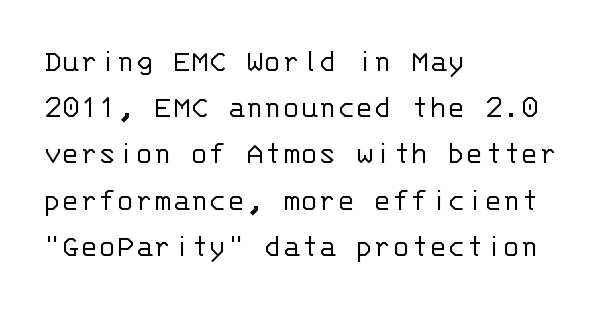
Q: Is the text bold? A: No.
Q: Is the text italic (slanted)? A: No, it is upright.
Q: Is the typeface a serif or a sans-serif typeface? A: Sans-serif.
Q: Is the text underlined? A: No.
Q: How is the paragraph aligned? A: Left-aligned.
Q: Is the spacing between letters normal or unusually wide? A: Normal.
Q: Is the spacing between lines tight, normal or loose? A: Normal.
Q: Width (condensed, normal, or wide)? A: Normal.
Q: Stroke contrast? A: Low.
Q: x-height? A: Large.
Q: Monospaced? A: Yes.
